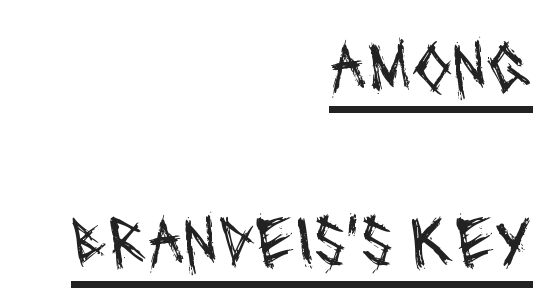
{"serif": "no", "bold": "no", "weight": "regular", "width": "condensed", "stroke_contrast": "medium", "x_height": "large", "monospaced": "no", "underline": "yes", "align": "right", "line_spacing": "loose", "line_spacing_ratio": 2.4, "letter_spacing": "normal", "letter_spacing_em": 0.0, "glyph_px": 73}
